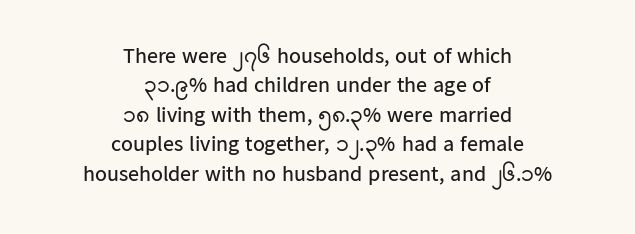
The image shows 22 px text type, upright; set centered, normal line spacing (1.34x), normal letter spacing, not underlined.
